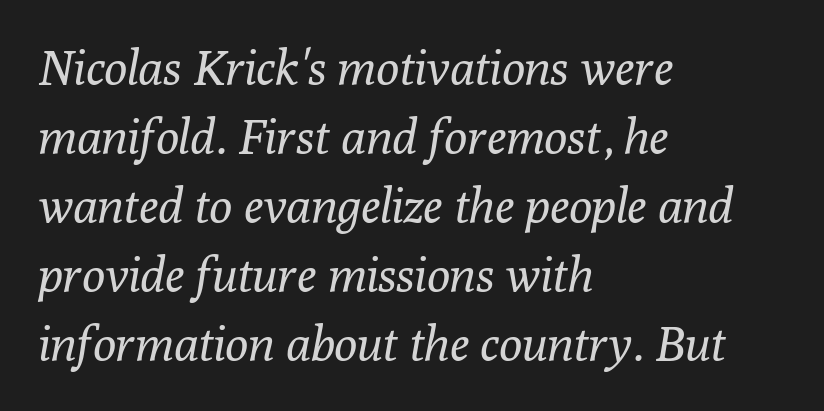
{"serif": "yes", "italic": "yes", "lean": "right", "slant_degrees": 10, "bold": "no", "weight": "regular", "width": "normal", "stroke_contrast": "low", "x_height": "medium", "monospaced": "no", "underline": "no", "align": "left", "line_spacing": "normal", "line_spacing_ratio": 1.44, "letter_spacing": "normal", "letter_spacing_em": 0.0, "glyph_px": 48}
